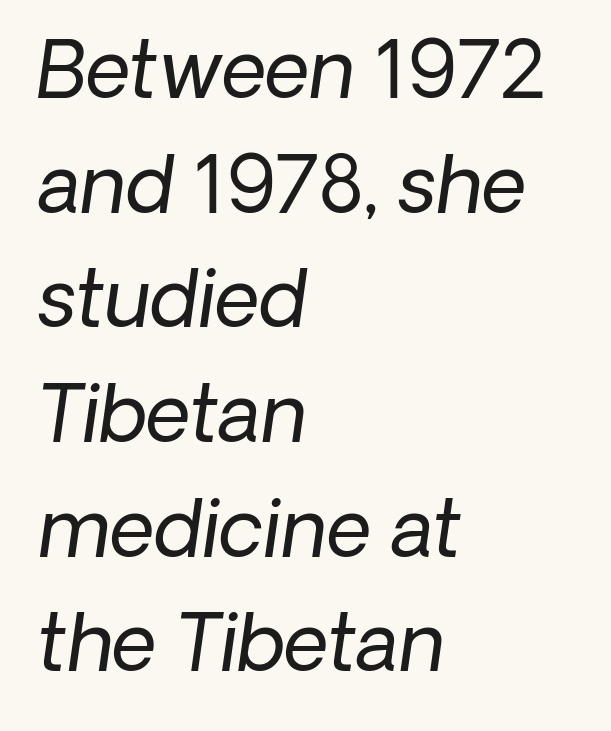
{"italic": "yes", "lean": "right", "slant_degrees": 8, "bold": "no", "weight": "regular", "width": "normal", "stroke_contrast": "low", "x_height": "medium", "monospaced": "no", "underline": "no", "align": "left", "line_spacing": "normal", "line_spacing_ratio": 1.47, "letter_spacing": "normal", "letter_spacing_em": 0.0, "glyph_px": 78}
